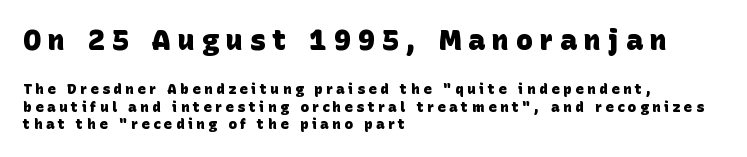
The image shows 28 px heavy sans-serif type; set left-aligned, normal line spacing (1.25x), unusually wide letter spacing (+0.26 em), not underlined; the first (top) block is 2.0x larger; low stroke contrast and a large x-height.
